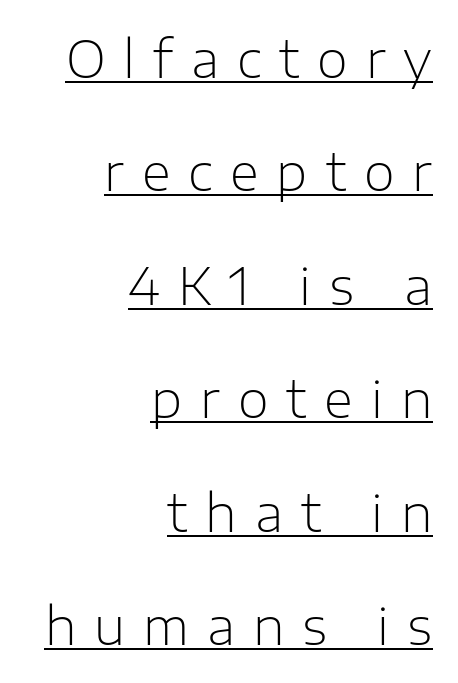
The rendering uses a large line-height, opening up the rows. Substantial extra tracking has been applied to these lines. Which margin do the lines hug? The right one — the left edge is uneven. The font family rendered here belongs to the sans-serif group. Stems here are at most as thick as an everyday book face.
